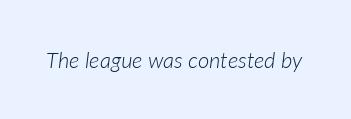
Quick note: italic. The strip under each line holds only bare page. Heft: none added — not bold. Does extra space separate the letters? No, they use regular spacing.
